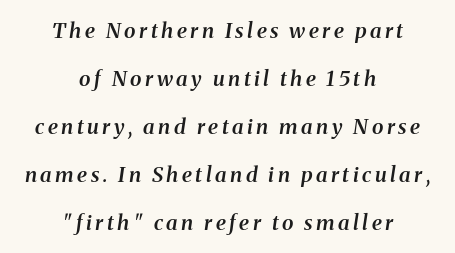
Layout note: lines centered. In terms of weight, the rendering is demibold, just under bold. A clean baseline with only descenders dipping below it. Loosely led — the rows are spread out. In terms of posture, this sample is oblique.
